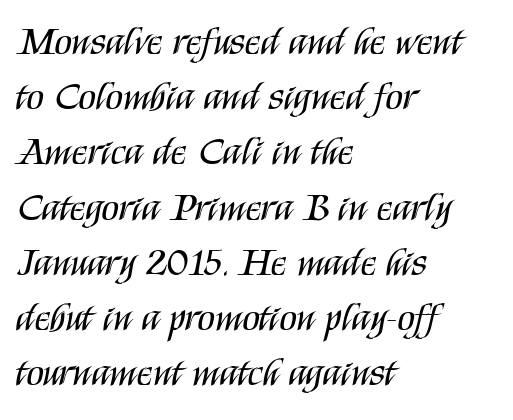
Just letters on the line, the space beneath them empty. Do the characters align in a grid? No, the font is proportional. Caption: multi-line text, flush left, ragged right. If you measured baseline to baseline, you'd find a middling distance. No extra tracking has been applied to these lines.
